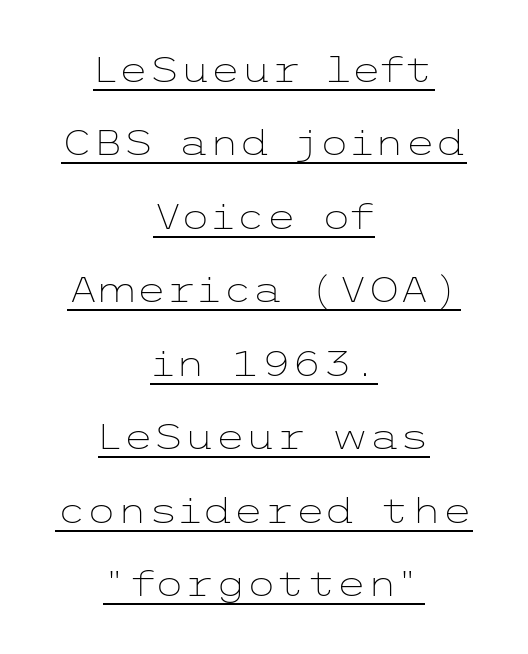
Q: Is the text bold? A: No.
Q: Is the text italic (slanted)? A: No, it is upright.
Q: Is the typeface a serif or a sans-serif typeface? A: Sans-serif.
Q: Is the text underlined? A: Yes.
Q: How is the paragraph aligned? A: Centered.
Q: Is the spacing between letters normal or unusually wide? A: Normal.
Q: Is the spacing between lines tight, normal or loose? A: Loose.
Q: Width (condensed, normal, or wide)? A: Wide.
Q: Stroke contrast? A: Low.
Q: x-height? A: Medium.
